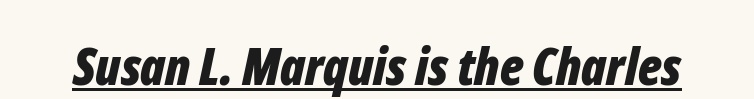
{"italic": "yes", "lean": "right", "slant_degrees": 12, "bold": "yes", "weight": "bold", "width": "condensed", "stroke_contrast": "low", "x_height": "medium", "monospaced": "no", "underline": "yes", "letter_spacing": "normal", "letter_spacing_em": 0.0, "glyph_px": 52}
